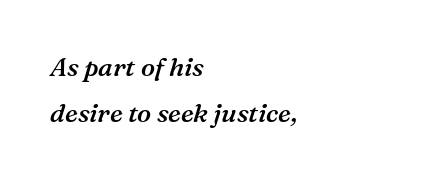
Spacing between characters is what you'd get straight out of the box. There's an unmistakable incline to the writing here. One-word summary of the alignment: left. Strokes here are thickened, but only to semibold level.
